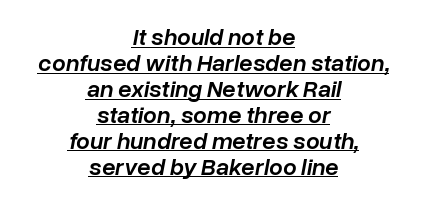
The image shows 24 px text type, italic (leaning right); set centered, tight line spacing (1.08x), normal letter spacing, underlined.
